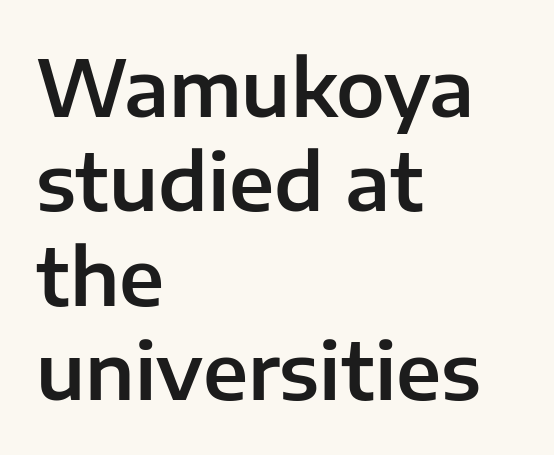
The face used here is a sans, in the tradition of grotesques and geometrics. Spacing verdict: proportional, widths tailored to each character. The lines in this sample share a left origin and differ only in where they stop. A clean baseline with only descenders dipping below it. How are the letters spaced? Ordinarily, with no added tracking.
